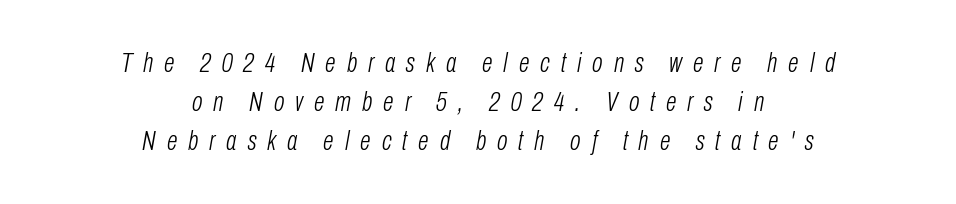
{"italic": "yes", "lean": "right", "slant_degrees": 10, "bold": "no", "weight": "light", "width": "condensed", "stroke_contrast": "low", "x_height": "medium", "monospaced": "no", "underline": "no", "align": "center", "line_spacing": "normal", "line_spacing_ratio": 1.4, "letter_spacing": "wide", "letter_spacing_em": 0.39, "glyph_px": 28}
